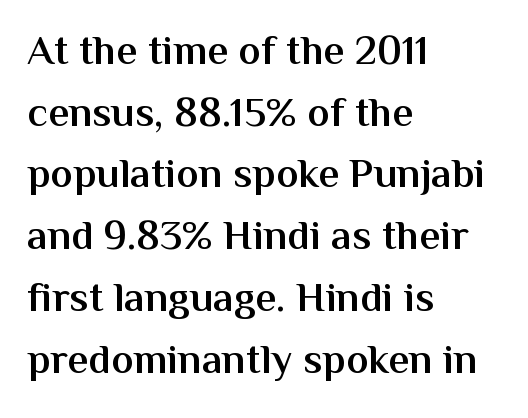
Only glyphs here, with clear space below each row. This is the regular roman posture of the typeface. Line spacing here is normal. The strokes are fattened partway — semibold, not bold.
